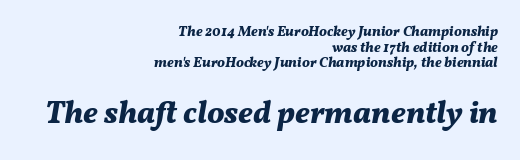
Anything drawn beneath the words? Only blank space. Quick note: interline space is minimal. The face used here is proportionally spaced, like ordinary book or web type. I'd describe the lettering as bold — thick and assertive. Which chunk is bigger? The second one — the bottom block dwarfs the top.
